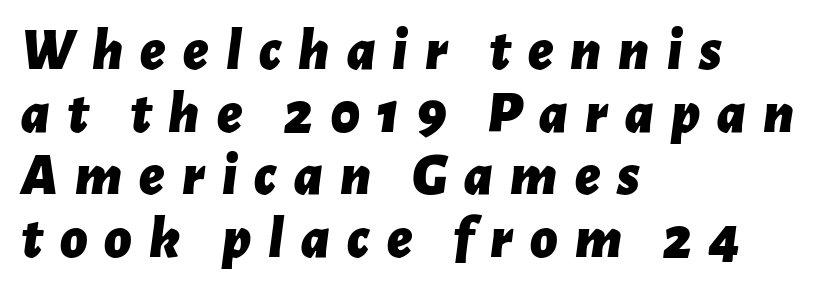
{"italic": "yes", "lean": "right", "slant_degrees": 7, "bold": "yes", "weight": "bold", "width": "normal", "stroke_contrast": "low", "x_height": "medium", "monospaced": "no", "underline": "no", "align": "left", "line_spacing": "tight", "line_spacing_ratio": 1.06, "letter_spacing": "wide", "letter_spacing_em": 0.29, "glyph_px": 59}
